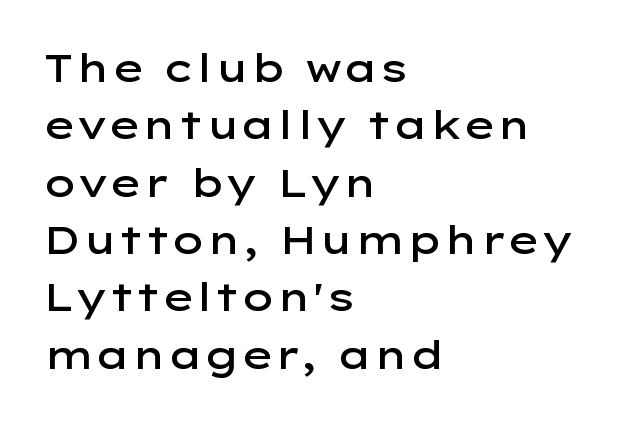
Q: Is the text bold? A: Semi-bold.
Q: Is the text italic (slanted)? A: No, it is upright.
Q: Is the typeface a serif or a sans-serif typeface? A: Sans-serif.
Q: Is the text underlined? A: No.
Q: How is the paragraph aligned? A: Left-aligned.
Q: Is the spacing between letters normal or unusually wide? A: Normal.
Q: Is the spacing between lines tight, normal or loose? A: Normal.
Q: Width (condensed, normal, or wide)? A: Wide.
Q: Stroke contrast? A: Low.
Q: x-height? A: Medium.
Q: Monospaced? A: No.
